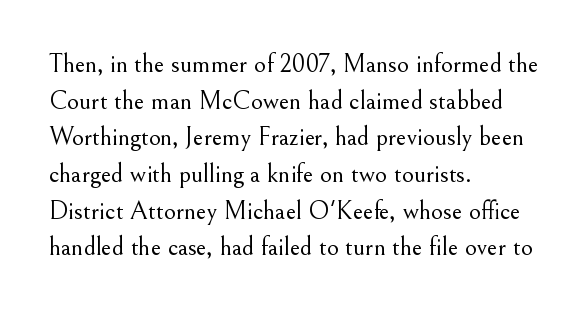
The image shows 26 px text type, upright; set left-aligned, normal line spacing (1.41x), normal letter spacing, not underlined.
